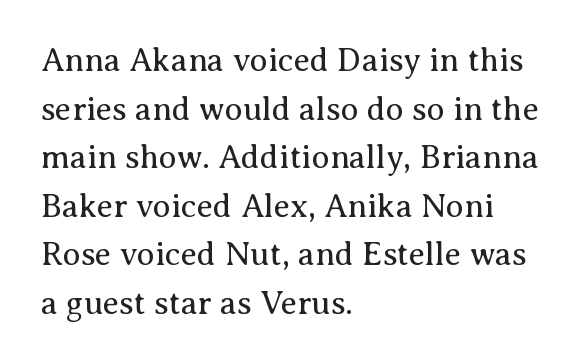
{"serif": "yes", "italic": "no", "bold": "no", "weight": "regular", "width": "normal", "stroke_contrast": "medium", "x_height": "medium", "monospaced": "no", "underline": "no", "align": "left", "line_spacing": "normal", "line_spacing_ratio": 1.47, "letter_spacing": "normal", "letter_spacing_em": 0.0, "glyph_px": 33}
